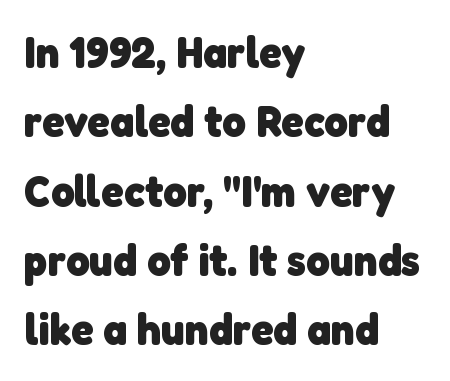
The image shows 45 px heavy sans-serif type; set left-aligned, normal line spacing (1.54x), normal letter spacing, not underlined; low stroke contrast and a medium x-height.
